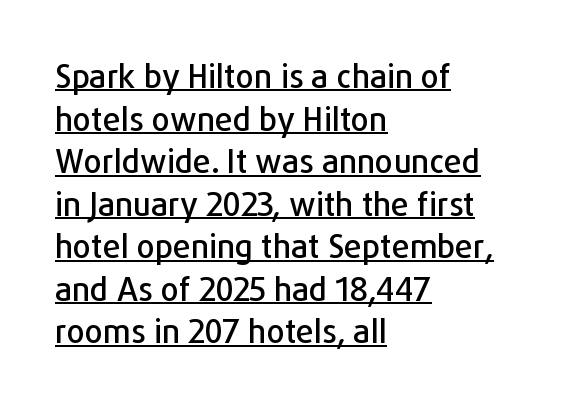
The image shows 32 px sans-serif type, upright; set left-aligned, normal line spacing (1.33x), normal letter spacing, underlined; low stroke contrast and a medium x-height.
